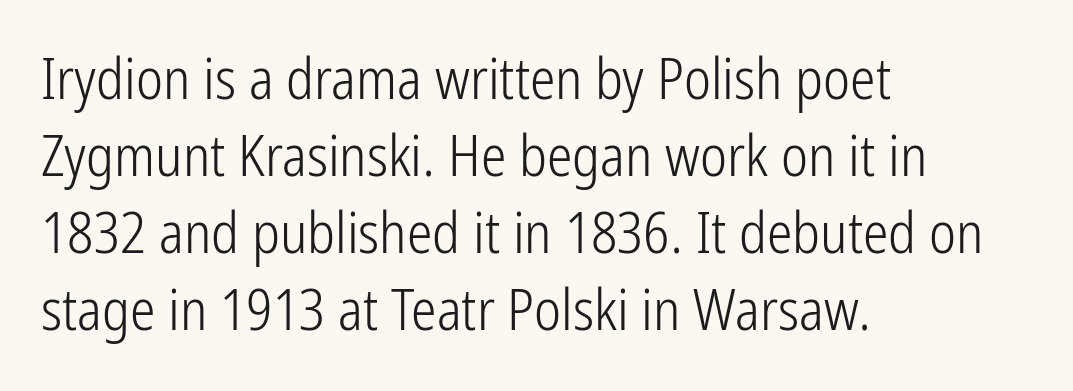
What's the leading like? Ordinary, nothing unusual. Looks like regular typesetting: each glyph gets only the width it needs. The gap between lines stays unmarked. Honestly, the letter spacing is just normal — you wouldn't notice it.
